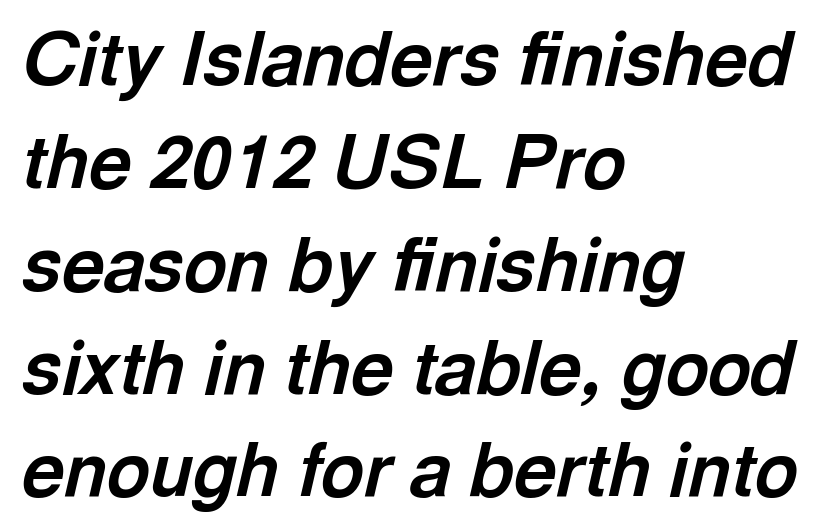
{"italic": "yes", "lean": "right", "slant_degrees": 13, "bold": "yes", "weight": "bold", "width": "normal", "x_height": "medium", "monospaced": "no", "underline": "no", "align": "left", "line_spacing": "normal", "line_spacing_ratio": 1.39, "letter_spacing": "normal", "letter_spacing_em": 0.0, "glyph_px": 74}
